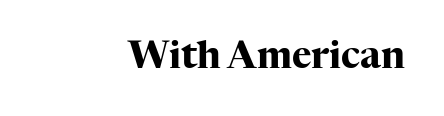
The image shows 37 px heavy serif type, upright; set normal letter spacing, not underlined; high stroke contrast and a medium x-height.
